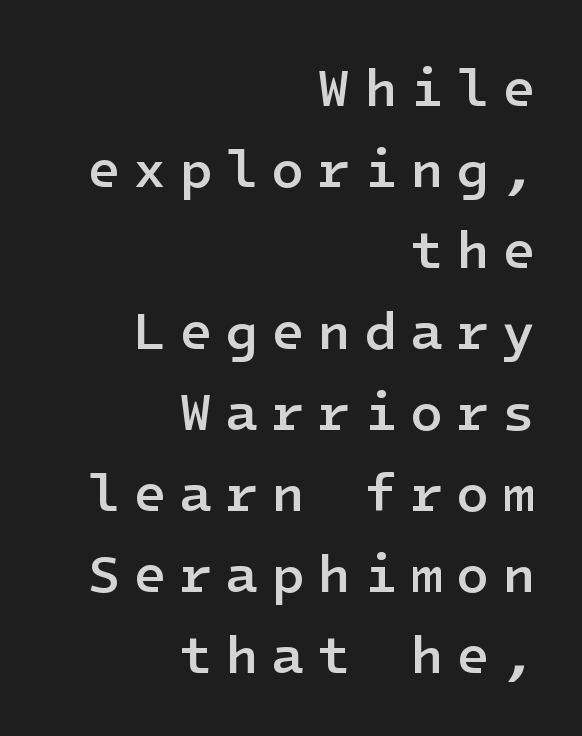
The image shows 54 px semibold sans-serif type, upright; set right-aligned, normal line spacing (1.5x), unusually wide letter spacing (+0.24 em), not underlined; low stroke contrast and a medium x-height.
